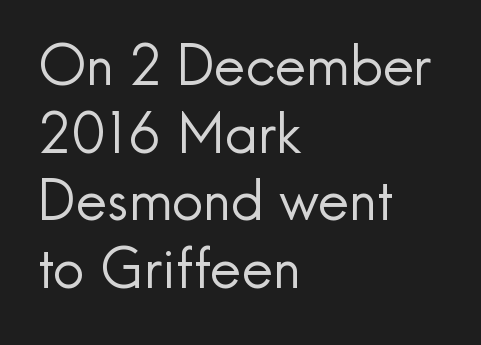
Between one letter and the next there's only the usual sliver of space. The lines are quadded left. Letters have the restrained weight of plain body copy at most. Characters remain perfectly vertical along every line.
